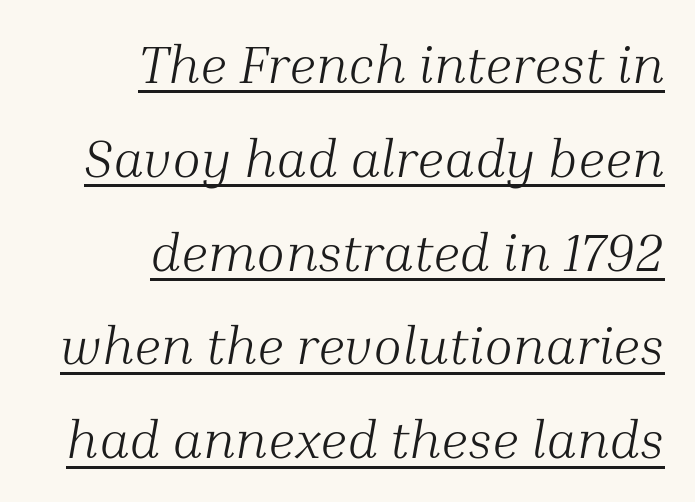
Q: Is the text bold? A: No.
Q: Is the text italic (slanted)? A: Yes, it leans right by about 10 degrees.
Q: Is the typeface a serif or a sans-serif typeface? A: Serif.
Q: Is the text underlined? A: Yes.
Q: How is the paragraph aligned? A: Right-aligned.
Q: Is the spacing between letters normal or unusually wide? A: Normal.
Q: Width (condensed, normal, or wide)? A: Normal.
Q: Stroke contrast? A: Medium.
Q: x-height? A: Medium.
Q: Monospaced? A: No.
